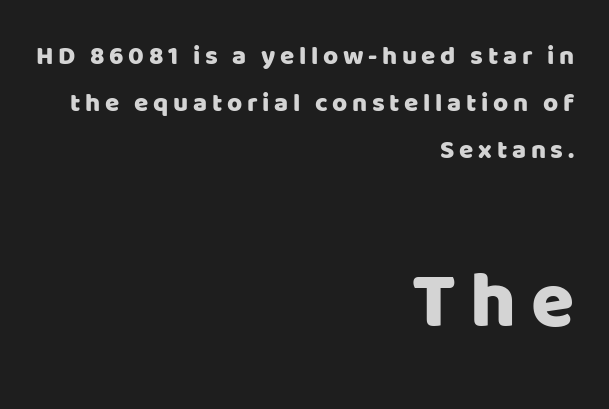
{"serif": "no", "italic": "no", "width": "normal", "stroke_contrast": "low", "x_height": "large", "monospaced": "no", "underline": "no", "align": "right", "line_spacing_ratio": 1.81, "larger_block": "second", "size_ratio": 3.04, "glyph_px": 79}
